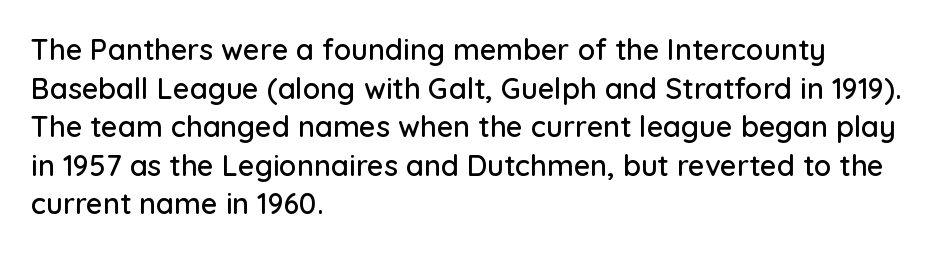
Q: Is the text italic (slanted)? A: No, it is upright.
Q: Is the typeface a serif or a sans-serif typeface? A: Sans-serif.
Q: Is the text underlined? A: No.
Q: How is the paragraph aligned? A: Left-aligned.
Q: Is the spacing between letters normal or unusually wide? A: Normal.
Q: Is the spacing between lines tight, normal or loose? A: Normal.
Q: Width (condensed, normal, or wide)? A: Normal.
Q: Stroke contrast? A: Low.
Q: x-height? A: Medium.
Q: Monospaced? A: No.
